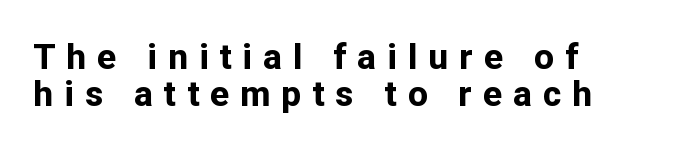
{"serif": "no", "italic": "no", "bold": "yes", "weight": "bold", "width": "normal", "stroke_contrast": "low", "x_height": "medium", "monospaced": "no", "underline": "no", "align": "left", "line_spacing": "tight", "line_spacing_ratio": 1.05, "letter_spacing": "wide", "letter_spacing_em": 0.32, "glyph_px": 35}
